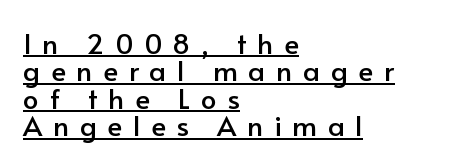
Leftover space on each line is placed entirely after the last word. Interline gaps are noticeably narrow in this sample. A baseline rule has been typeset under these characters. Every stem runs plumb, perpendicular to the baseline. Nothing sits at the stroke ends, so this counts as sans-serif. Tracking value appears strongly positive — letters spread wide.
